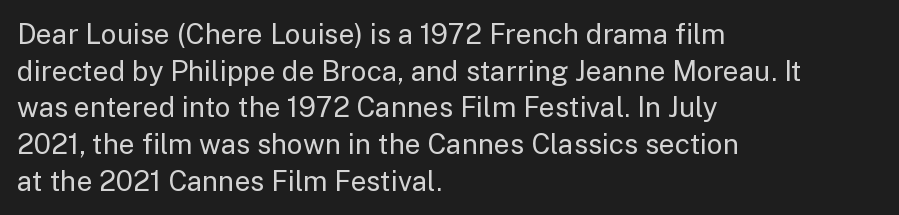
{"serif": "no", "italic": "no", "bold": "no", "weight": "regular", "width": "normal", "stroke_contrast": "low", "x_height": "medium", "monospaced": "no", "underline": "no", "align": "left", "line_spacing": "normal", "line_spacing_ratio": 1.31, "letter_spacing": "normal", "letter_spacing_em": 0.0, "glyph_px": 28}
